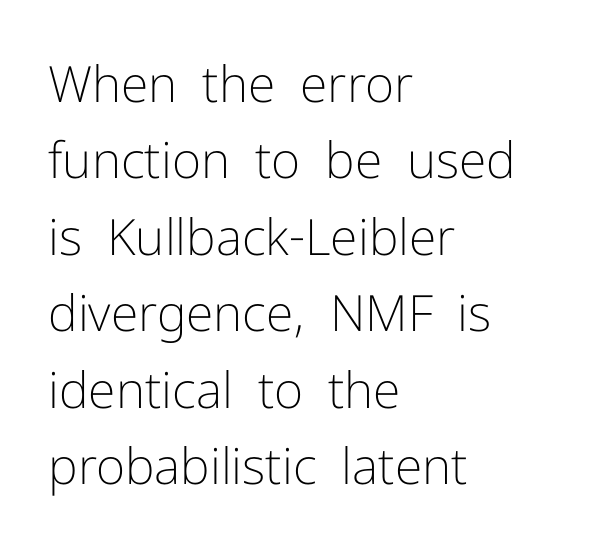
{"serif": "no", "italic": "no", "bold": "no", "weight": "light", "width": "normal", "stroke_contrast": "low", "x_height": "medium", "monospaced": "no", "underline": "no", "align": "left", "line_spacing": "normal", "line_spacing_ratio": 1.53, "letter_spacing": "normal", "letter_spacing_em": 0.0, "glyph_px": 50}
